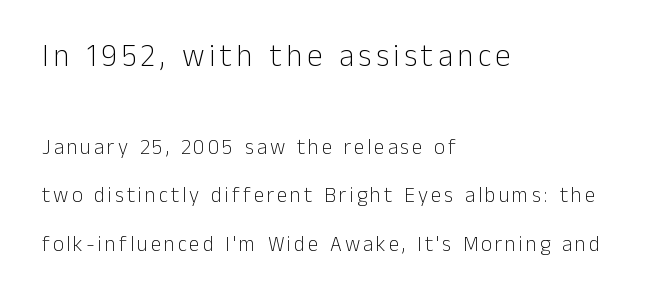
Compared with a typical body face, this is equally light or lighter still. Caption: upper text group enlarged, lower text group reduced. Anything drawn beneath the words? Only blank space. These lines stack with their left ends in a neat column.
